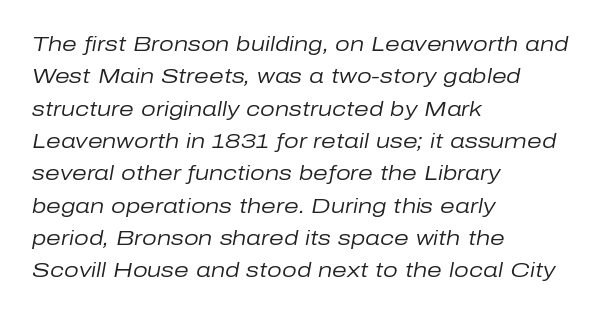
{"italic": "yes", "lean": "right", "slant_degrees": 10, "bold": "no", "underline": "no", "align": "left", "line_spacing": "normal", "line_spacing_ratio": 1.54, "letter_spacing": "normal", "letter_spacing_em": 0.0, "glyph_px": 21}
